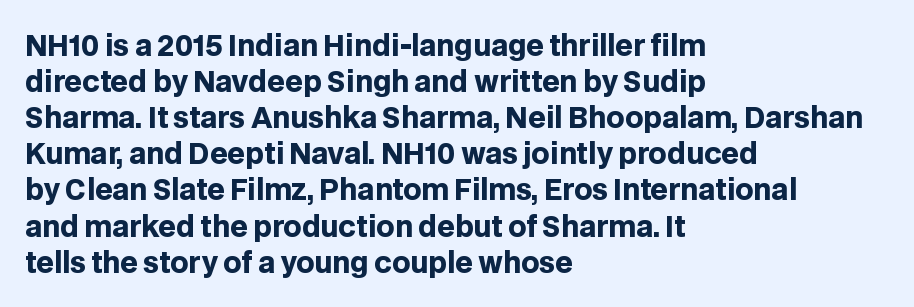
Q: Is the text bold? A: Yes.
Q: Is the text italic (slanted)? A: No, it is upright.
Q: Is the typeface a serif or a sans-serif typeface? A: Sans-serif.
Q: Is the text underlined? A: No.
Q: How is the paragraph aligned? A: Left-aligned.
Q: Is the spacing between letters normal or unusually wide? A: Normal.
Q: Is the spacing between lines tight, normal or loose? A: Normal.
Q: Width (condensed, normal, or wide)? A: Normal.
Q: Stroke contrast? A: Low.
Q: x-height? A: Large.
Q: Monospaced? A: No.
